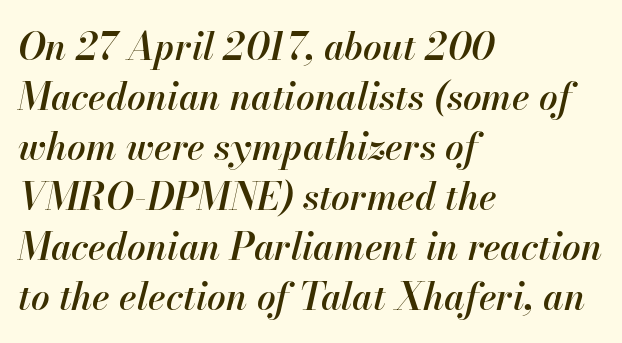
Students, this is semibold: more ink than regular, less than bold. Rule under the text: the space is simply empty. When letters slant like this, we call the style italic. Note the varied advance widths — an 'i' is clearly narrower than an 'm'. The paragraph has a hard left edge and a soft right edge.
